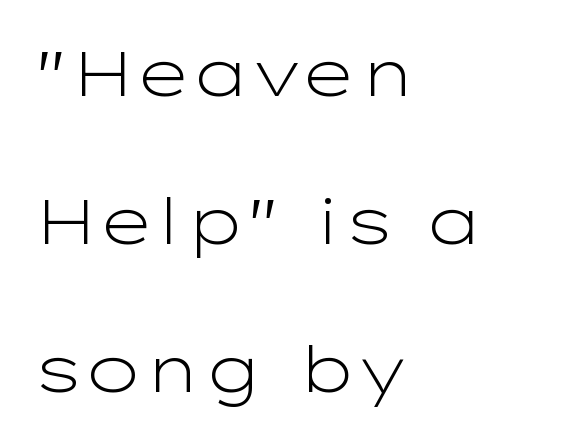
{"serif": "no", "italic": "no", "bold": "no", "weight": "light", "width": "wide", "stroke_contrast": "low", "x_height": "medium", "monospaced": "no", "underline": "no", "align": "left", "line_spacing": "loose", "line_spacing_ratio": 2.35, "letter_spacing": "normal", "letter_spacing_em": 0.0, "glyph_px": 63}
